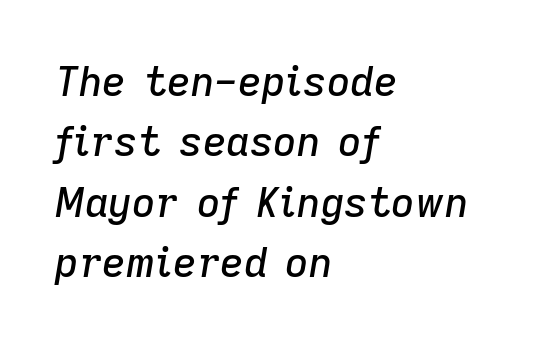
{"italic": "yes", "lean": "right", "slant_degrees": 9, "width": "normal", "stroke_contrast": "low", "x_height": "medium", "monospaced": "no", "underline": "no", "align": "left", "line_spacing": "normal", "line_spacing_ratio": 1.47, "letter_spacing": "normal", "letter_spacing_em": 0.0, "glyph_px": 41}
